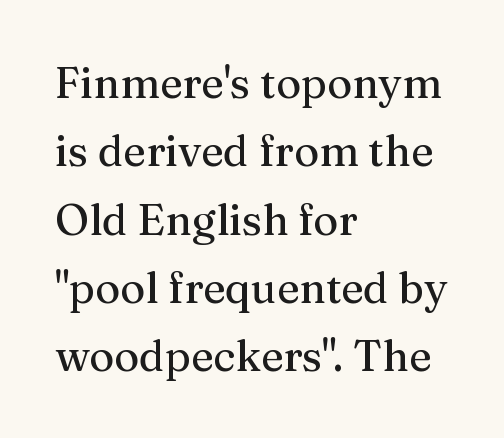
The image shows 43 px serif type, upright; set left-aligned, normal line spacing (1.59x), normal letter spacing, not underlined; medium stroke contrast and a medium x-height.
